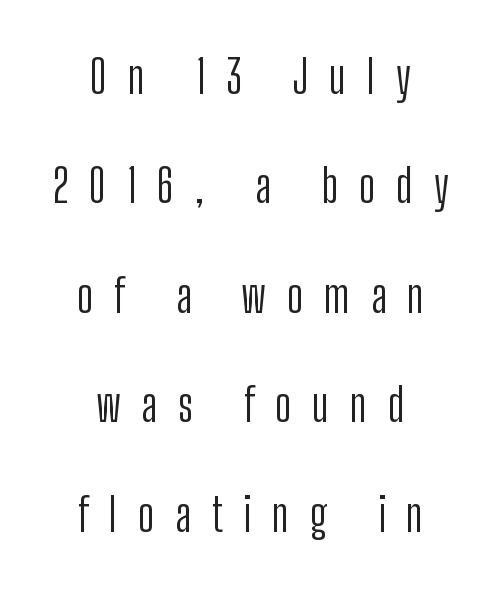
No italicization has been applied; the sample stays upright. The space beneath each line is pristine and unruled. The font family rendered here belongs to the sans-serif group. The type is letterspaced generously, with wide tracking.
